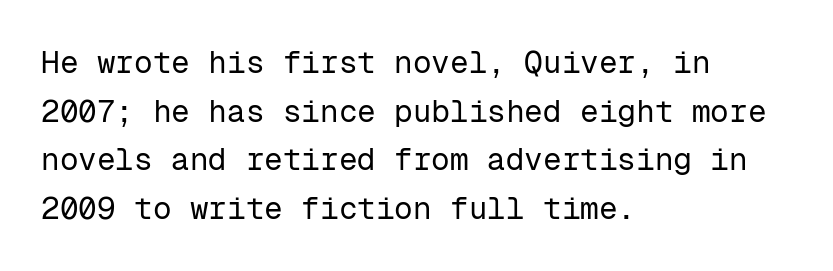
The image shows 31 px regular-weight sans-serif type, upright, monospaced; set left-aligned, normal line spacing (1.57x), normal letter spacing, not underlined; low stroke contrast and a medium x-height.
